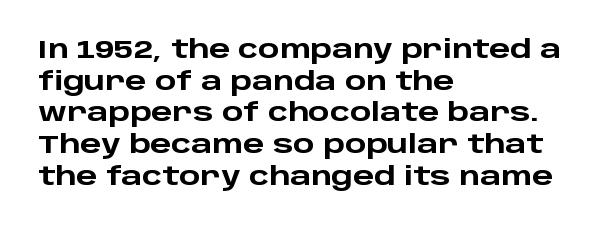
The image shows 25 px bold type, upright; set left-aligned, normal line spacing (1.27x), normal letter spacing, not underlined.
